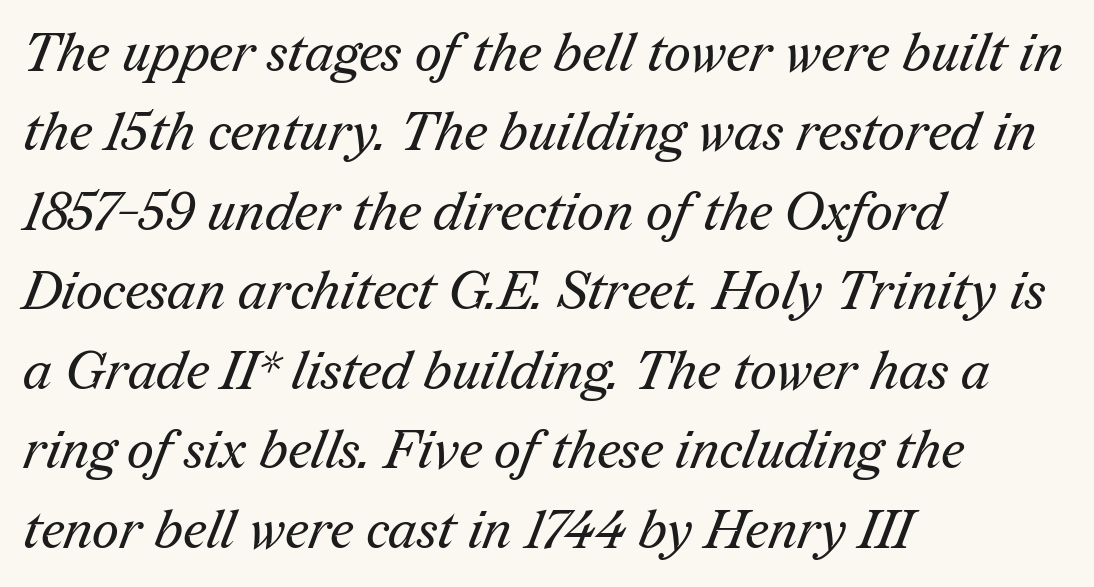
Old-style or modern, the face here clearly has serifs. Stroke mass is kept to a normal reading level or below. Compared with typical body copy, the letter spacing here is the same. Typeset ragged right — the left edge is the straight one. No word sits above an underline.
